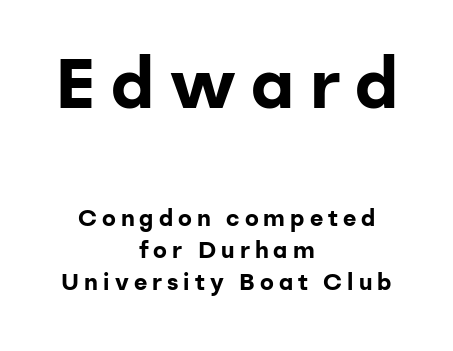
{"serif": "no", "italic": "no", "bold": "yes", "weight": "bold", "width": "normal", "stroke_contrast": "low", "x_height": "medium", "monospaced": "no", "underline": "no", "align": "center", "line_spacing": "normal", "line_spacing_ratio": 1.4, "letter_spacing": "wide", "letter_spacing_em": 0.22, "larger_block": "first", "size_ratio": 3.04, "glyph_px": 70}
